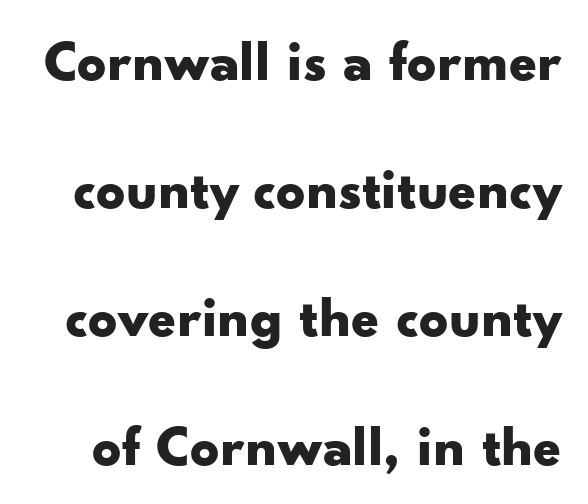
Q: Is the text bold? A: Yes.
Q: Is the text italic (slanted)? A: No, it is upright.
Q: Is the typeface a serif or a sans-serif typeface? A: Sans-serif.
Q: Is the text underlined? A: No.
Q: Is the spacing between letters normal or unusually wide? A: Normal.
Q: Is the spacing between lines tight, normal or loose? A: Loose.
Q: Width (condensed, normal, or wide)? A: Wide.
Q: Stroke contrast? A: Low.
Q: x-height? A: Small.
Q: Monospaced? A: No.
